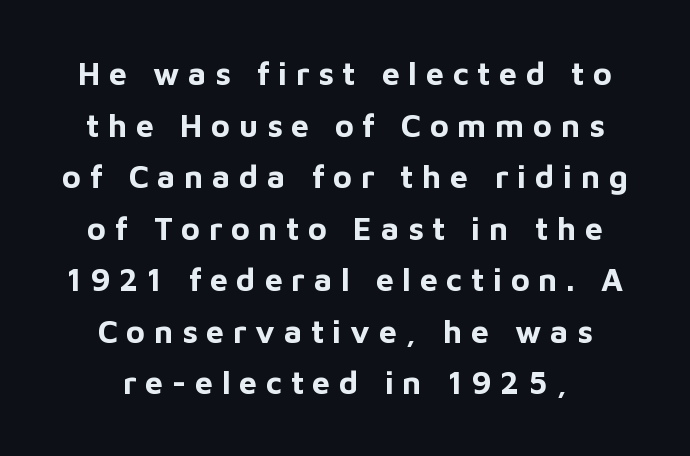
Q: Is the text bold? A: Yes.
Q: Is the text italic (slanted)? A: No, it is upright.
Q: Is the typeface a serif or a sans-serif typeface? A: Sans-serif.
Q: Is the text underlined? A: No.
Q: Is the spacing between letters normal or unusually wide? A: Unusually wide.
Q: Is the spacing between lines tight, normal or loose? A: Normal.
Q: Width (condensed, normal, or wide)? A: Normal.
Q: Stroke contrast? A: Low.
Q: x-height? A: Medium.
Q: Monospaced? A: No.
